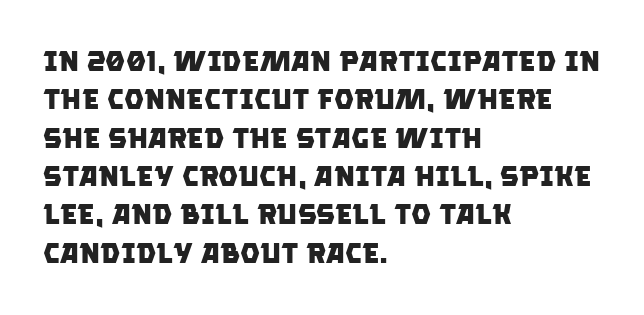
{"serif": "no", "bold": "yes", "weight": "heavy", "width": "normal", "stroke_contrast": "low", "x_height": "large", "monospaced": "no", "underline": "no", "align": "left", "line_spacing": "normal", "line_spacing_ratio": 1.37, "letter_spacing": "normal", "letter_spacing_em": 0.0, "glyph_px": 28}
